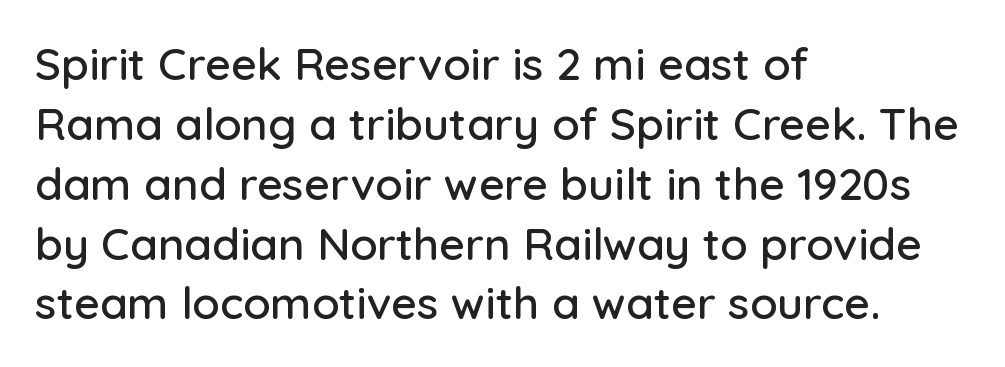
Alignment: flush left. The type family on display is of the sans-serif kind. A typesetter would call this leading conventional body-copy spacing. The letterforms sit shoulder to shoulder at normal distance. Nobody drew a line under any word here. Notice how the stems are strictly vertical — no italics here.
